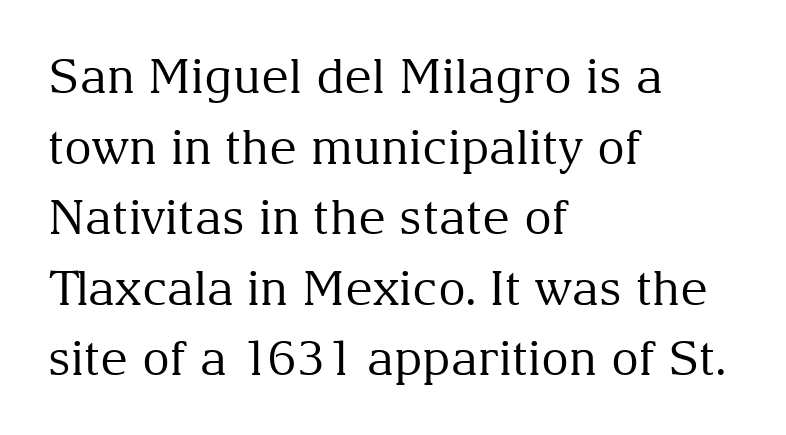
The image shows 48 px regular-weight serif type, upright; set left-aligned, normal line spacing (1.47x), normal letter spacing, not underlined; medium stroke contrast and a medium x-height.
